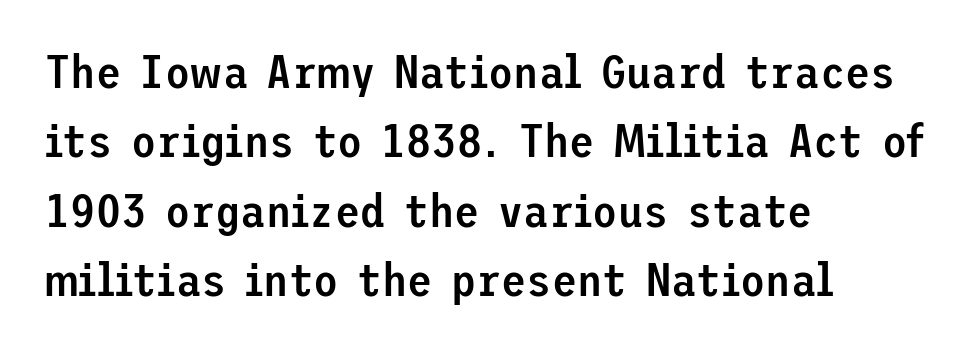
The typesetter chose a ragged-right arrangement here. Letters rest on an invisible, unmarked baseline. Look at the tracking — it's just the regular setting, nothing added. The line-height multiplier appears to be the usual default.
